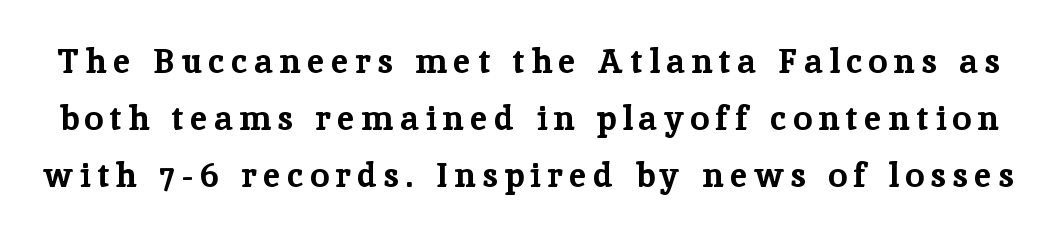
The image shows 34 px bold serif type, upright; set normal line spacing (1.67x), unusually wide letter spacing (+0.2 em), not underlined; low stroke contrast and a medium x-height.
